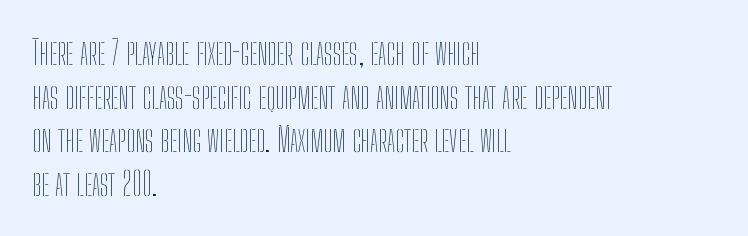
{"italic": "no", "bold": "no", "weight": "thin", "width": "condensed", "stroke_contrast": "low", "x_height": "medium", "monospaced": "no", "underline": "no", "align": "left", "line_spacing": "normal", "line_spacing_ratio": 1.32, "letter_spacing": "normal", "letter_spacing_em": 0.0, "glyph_px": 33}
